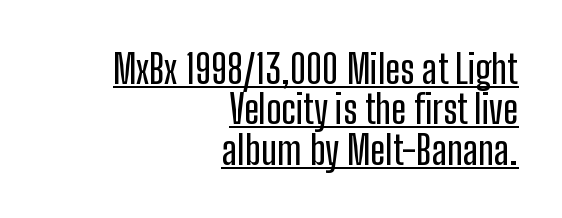
{"serif": "no", "italic": "no", "width": "condensed", "stroke_contrast": "low", "x_height": "medium", "monospaced": "no", "underline": "yes", "align": "right", "line_spacing": "tight", "line_spacing_ratio": 1.01, "letter_spacing": "normal", "letter_spacing_em": 0.0, "glyph_px": 40}
